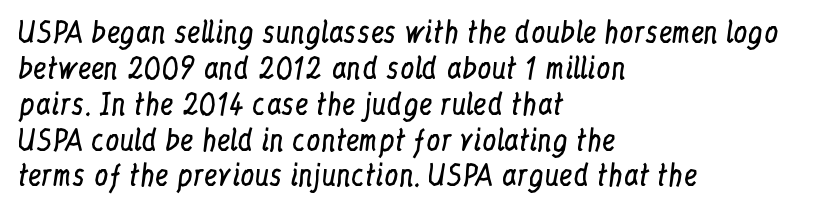
The image shows 28 px regular-weight, condensed serif type; set left-aligned, normal line spacing (1.28x), normal letter spacing, not underlined; low stroke contrast and a medium x-height.
